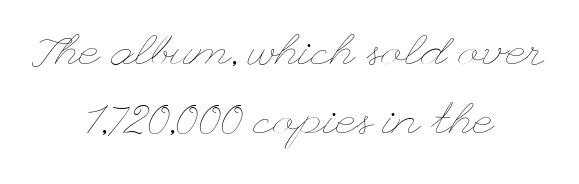
The image shows 44 px thin, wide type; set centered, normal line spacing (1.57x), normal letter spacing, not underlined; low stroke contrast and a small x-height.
